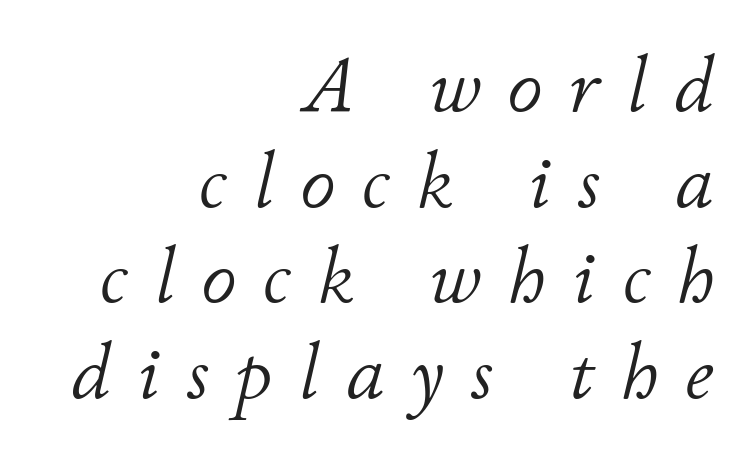
Proportional: the letters do not fall into vertical columns. Look at the tracking — it's clearly loosened, letters drifting apart. The gap between lines stays unmarked. Short and long lines alike share a common ending point at right. On a weight scale, this lands at 450 or below.
